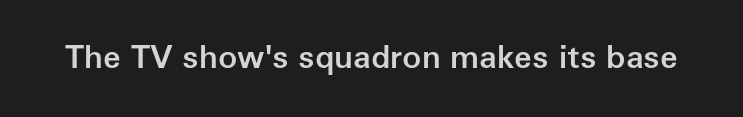
{"serif": "no", "italic": "no", "bold": "semi", "weight": "semibold", "width": "normal", "stroke_contrast": "low", "x_height": "medium", "monospaced": "no", "underline": "no", "letter_spacing": "normal", "letter_spacing_em": 0.0, "glyph_px": 32}
